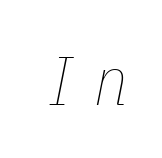
The cut favours lightness, reaching ordinary text weight at its darkest. Characters follow at a spacing far wider than the type designer built in. The face used here is proportionally spaced, like ordinary book or web type. The space directly below the letters is spotless. Italic? Definitely — the glyphs are oblique.
